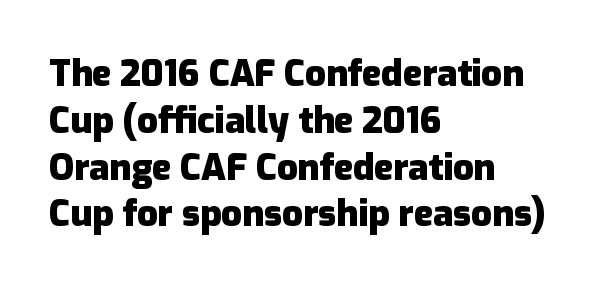
Font category for this specimen: sans-serif. These lines are rendered in a variable-pitch font. Notice how thick the strokes are: this is what a full bold looks like. How are the letters spaced? Ordinarily, with no added tracking. Line starts are locked; line ends wander.
